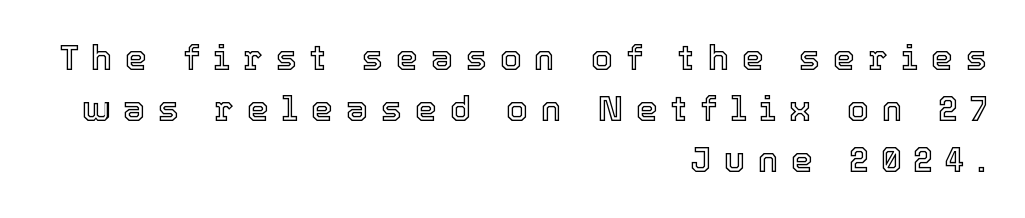
The image shows 35 px text type, upright; set right-aligned, normal line spacing (1.46x), unusually wide letter spacing (+0.37 em), not underlined; a medium x-height.
